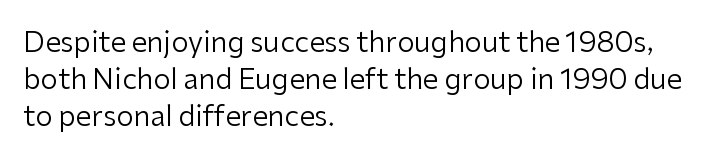
{"serif": "no", "italic": "no", "bold": "no", "weight": "regular", "width": "normal", "stroke_contrast": "low", "x_height": "medium", "monospaced": "no", "underline": "no", "align": "left", "line_spacing": "normal", "line_spacing_ratio": 1.33, "letter_spacing": "normal", "letter_spacing_em": 0.0, "glyph_px": 28}
